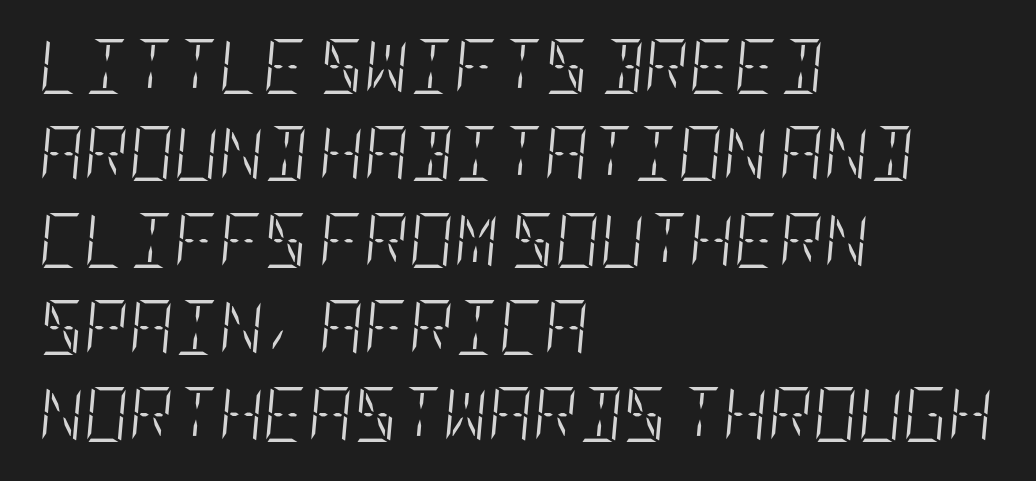
{"italic": "yes", "lean": "right", "slant_degrees": 5, "bold": "no", "weight": "light", "width": "condensed", "stroke_contrast": "low", "x_height": "large", "underline": "no", "align": "left", "line_spacing": "normal", "line_spacing_ratio": 1.58, "letter_spacing": "normal", "letter_spacing_em": 0.0, "glyph_px": 55}
